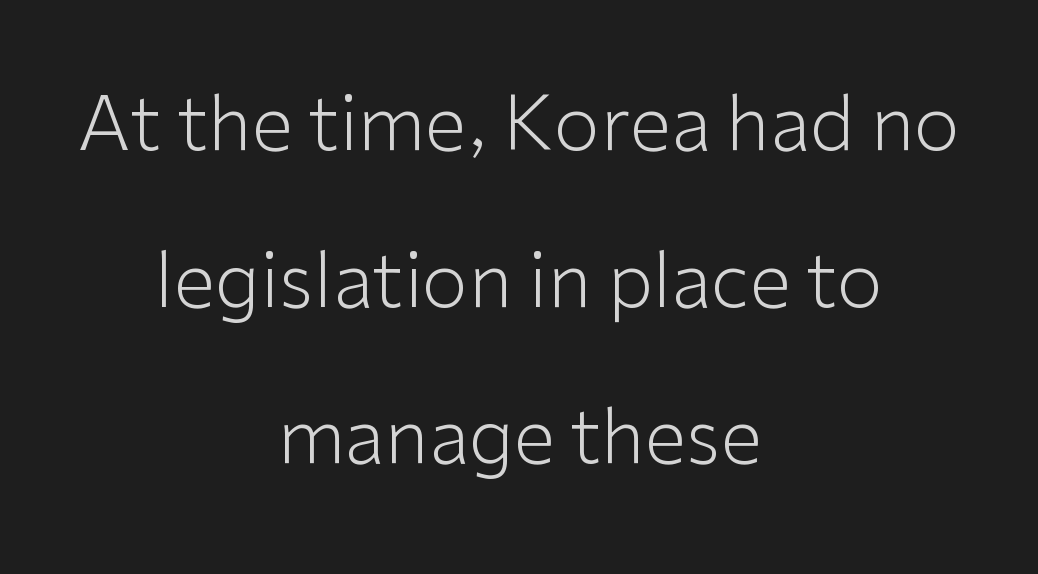
{"serif": "no", "italic": "no", "bold": "no", "weight": "light", "width": "normal", "stroke_contrast": "low", "x_height": "medium", "monospaced": "no", "underline": "no", "align": "center", "line_spacing": "loose", "line_spacing_ratio": 2.09, "letter_spacing": "normal", "letter_spacing_em": 0.0, "glyph_px": 75}
